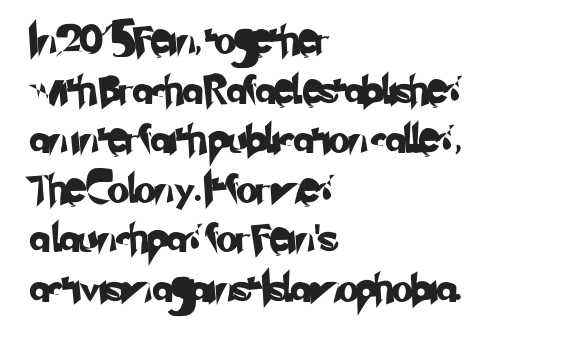
{"serif": "no", "width": "normal", "stroke_contrast": "low", "x_height": "small", "monospaced": "no", "underline": "no", "align": "left", "line_spacing_ratio": 1.77, "letter_spacing": "normal", "letter_spacing_em": 0.0, "glyph_px": 28}
